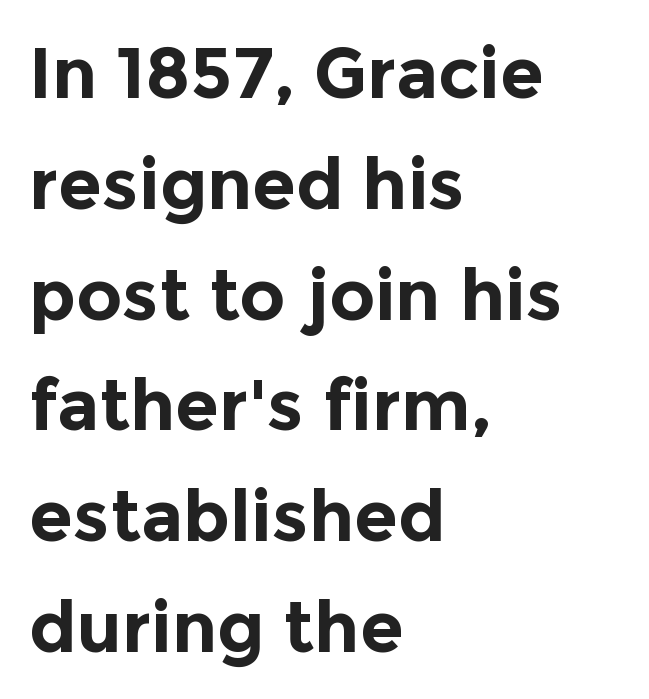
The image shows 71 px bold sans-serif type, upright; set left-aligned, normal line spacing (1.56x), normal letter spacing, not underlined; a medium x-height.
